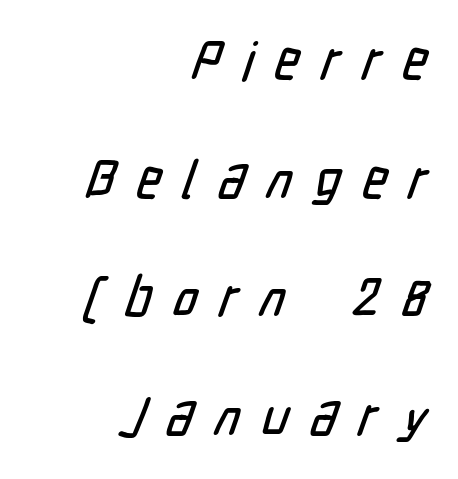
The tracking jumps out immediately: characters are airy and widely separated. Varying glyph widths throughout — classic text-font behaviour. Line endings align vertically; line beginnings do not. The vertical gap from one line to the next is large. Only glyphs here, with clear space below each row.
